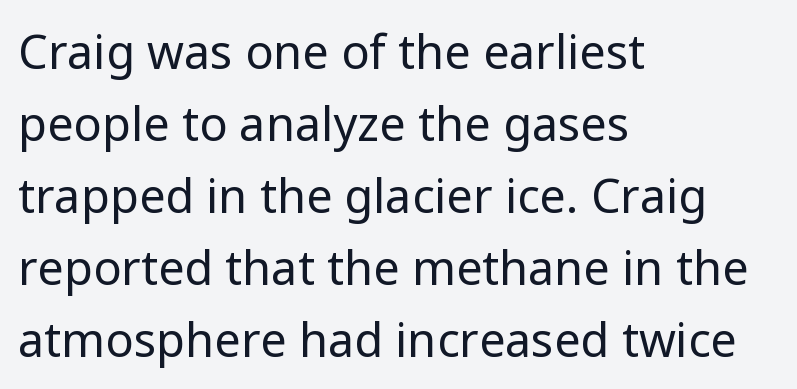
The image shows 47 px regular-weight sans-serif type, upright; set left-aligned, normal line spacing (1.53x), normal letter spacing, not underlined; low stroke contrast and a medium x-height.
